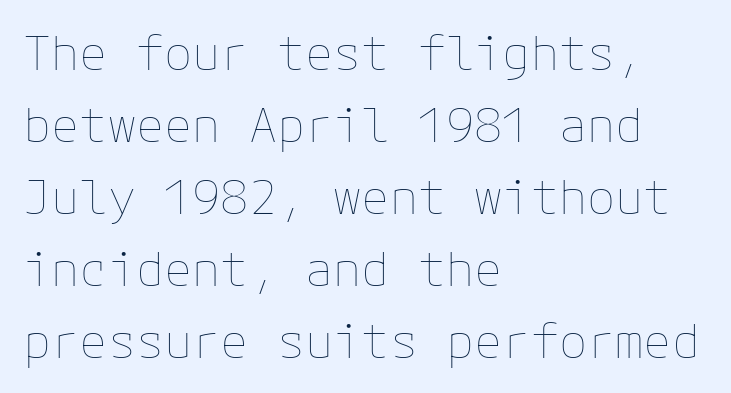
Q: Is the text bold? A: No.
Q: Is the text italic (slanted)? A: No, it is upright.
Q: Is the text underlined? A: No.
Q: How is the paragraph aligned? A: Left-aligned.
Q: Is the spacing between letters normal or unusually wide? A: Normal.
Q: Is the spacing between lines tight, normal or loose? A: Normal.
Q: Width (condensed, normal, or wide)? A: Normal.
Q: Stroke contrast? A: Low.
Q: x-height? A: Medium.
